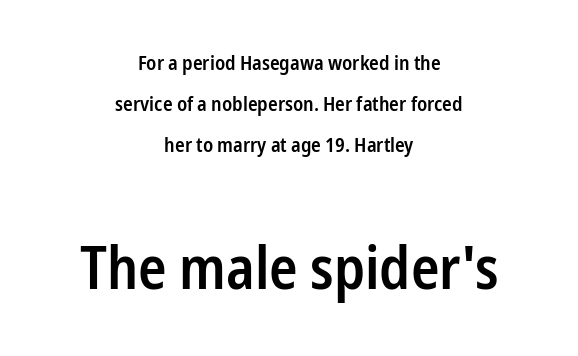
Does the type have serifs? No, each stem ends abruptly. Character widths vary here, with narrow letters taking less room than wide ones. Short note: letters normally spaced. It's the straight-up-and-down kind of type. Whoever set this made the second block the dominant, larger element.
